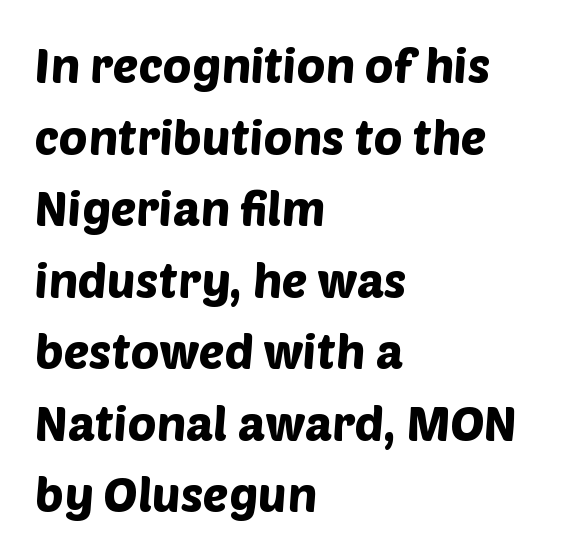
{"serif": "no", "width": "normal", "stroke_contrast": "low", "x_height": "large", "monospaced": "no", "underline": "no", "align": "left", "line_spacing": "normal", "line_spacing_ratio": 1.49, "letter_spacing": "normal", "letter_spacing_em": 0.0, "glyph_px": 48}
